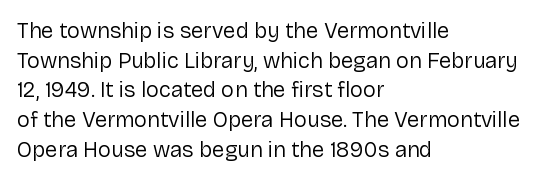
Unmarked baselines from the first word to the last. The designer left line spacing at the default. The rendering anchors every line to the left-hand side. The gaps between neighbouring characters are ordinary and unremarkable. The type sits square on the baseline with zero lean.
